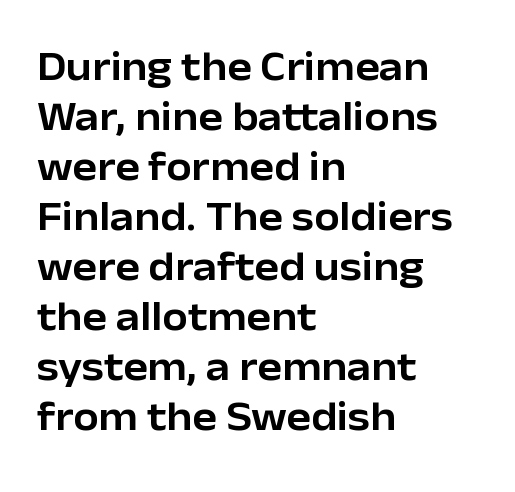
Q: Is the text italic (slanted)? A: No, it is upright.
Q: Is the typeface a serif or a sans-serif typeface? A: Sans-serif.
Q: Is the text underlined? A: No.
Q: How is the paragraph aligned? A: Left-aligned.
Q: Is the spacing between letters normal or unusually wide? A: Normal.
Q: Width (condensed, normal, or wide)? A: Normal.
Q: Stroke contrast? A: Low.
Q: x-height? A: Medium.
Q: Monospaced? A: No.
